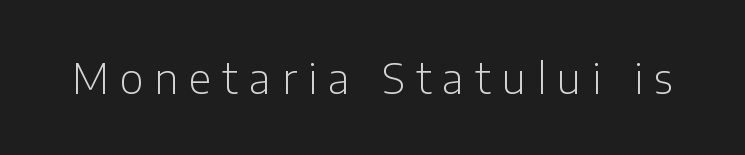
The space beneath each line is pristine and unruled. Proportional: the letters do not fall into vertical columns. To sum up the face: it is a sans, with no serifs. Look at the tracking — it's clearly loosened, letters drifting apart.
